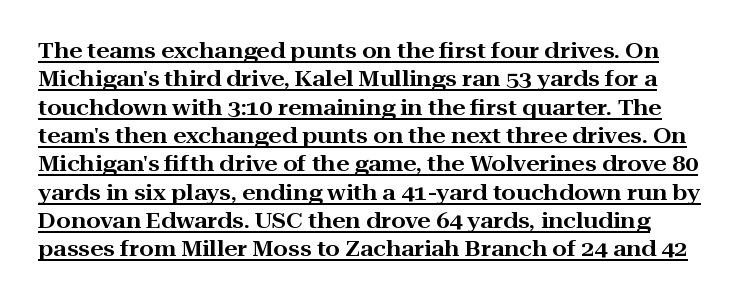
Quick note: not italic, upright. Interline gaps are of average width in this sample. The type is set solid horizontally, with unmodified tracking. A baseline rule has been typeset under these characters.
